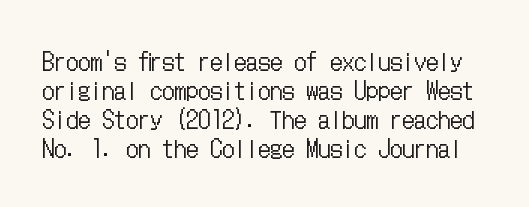
Weight: in the light-to-regular range. Compared with typical body copy, the letter spacing here is the same. Check the space under the baseline: it is left empty. In terms of posture, this sample is upright.
